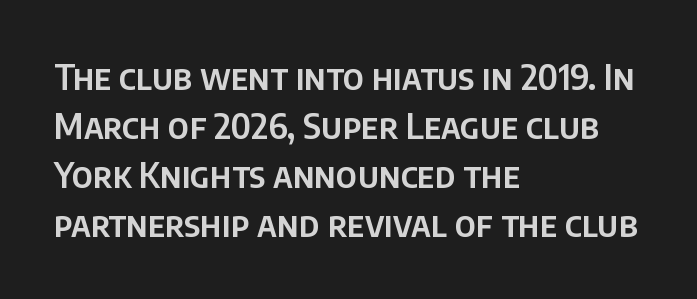
The image shows 34 px sans-serif type, upright; set left-aligned, normal line spacing (1.44x), normal letter spacing, not underlined; low stroke contrast and a large x-height.
